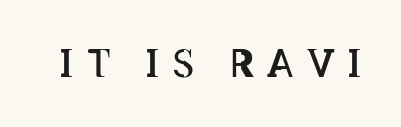
{"italic": "no", "bold": "no", "weight": "regular", "width": "condensed", "stroke_contrast": "low", "x_height": "large", "monospaced": "no", "underline": "no", "letter_spacing": "wide", "letter_spacing_em": 0.35, "glyph_px": 38}
